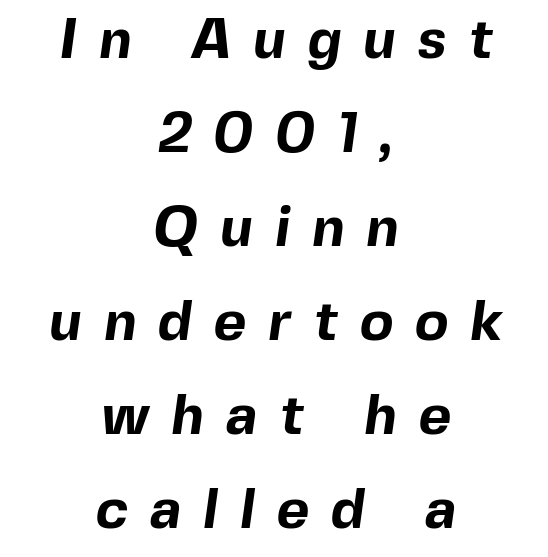
The image shows 56 px bold sans-serif type; set centered, normal line spacing (1.68x), unusually wide letter spacing (+0.39 em), not underlined; a medium x-height.
